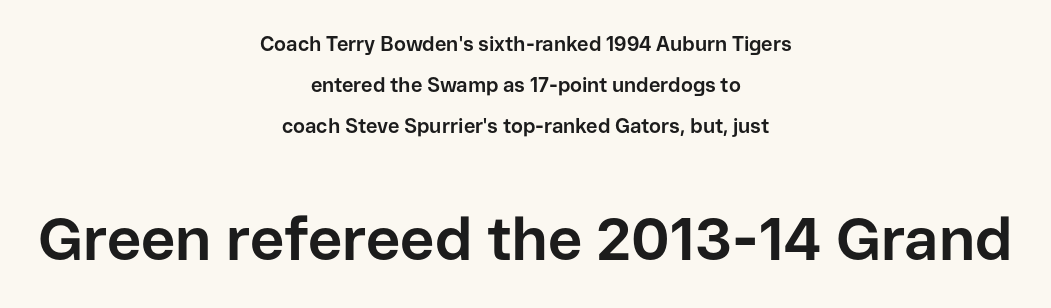
The image shows 60 px bold sans-serif type, upright; set centered, loose line spacing (2.04x), normal letter spacing, not underlined; the second (bottom) block is 3.0x larger; low stroke contrast and a medium x-height.
